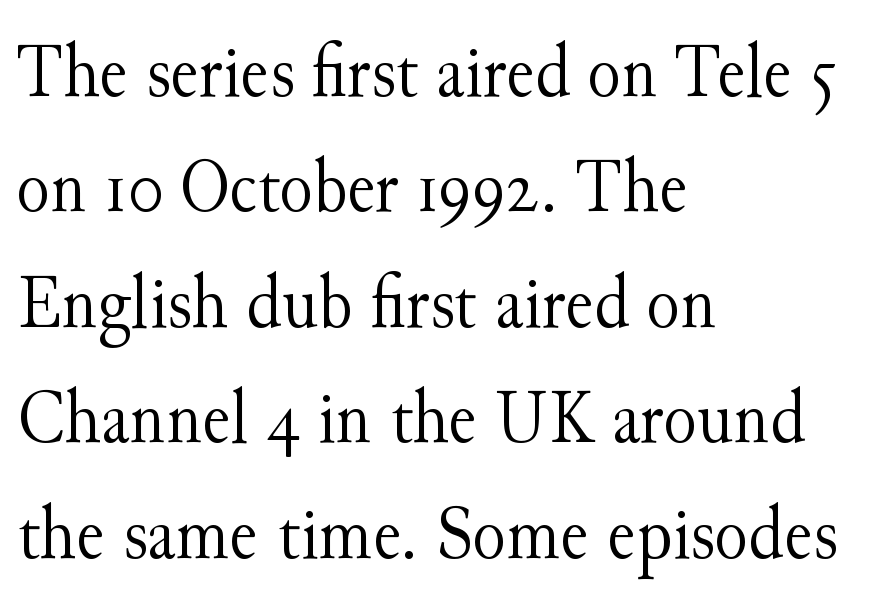
The image shows 78 px light serif type, upright; set left-aligned, normal line spacing (1.48x), normal letter spacing, not underlined; medium stroke contrast and a small x-height.
